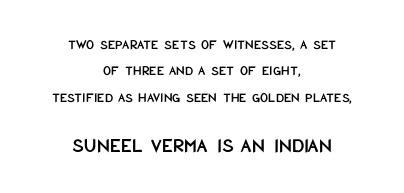
Q: Is the text italic (slanted)? A: No, it is upright.
Q: Is the text underlined? A: No.
Q: How is the paragraph aligned? A: Centered.
Q: Is the spacing between letters normal or unusually wide? A: Normal.
Q: Which block of text is set in a larger size, the first (top) or the second (bottom)? A: The second (bottom) one.
